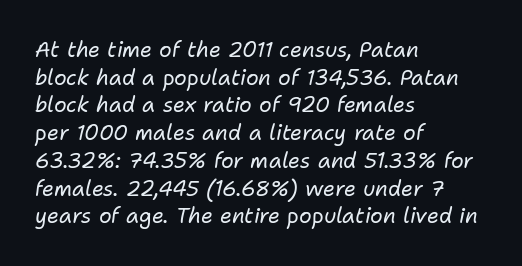
In CSS terms this would be text-align: left. Students, note that the glyphs here touch the page at normal intervals. The lettering tilts uniformly, giving the passage an italic look. Quick note: underline off. No chunkiness to these letters — they're not bold.
